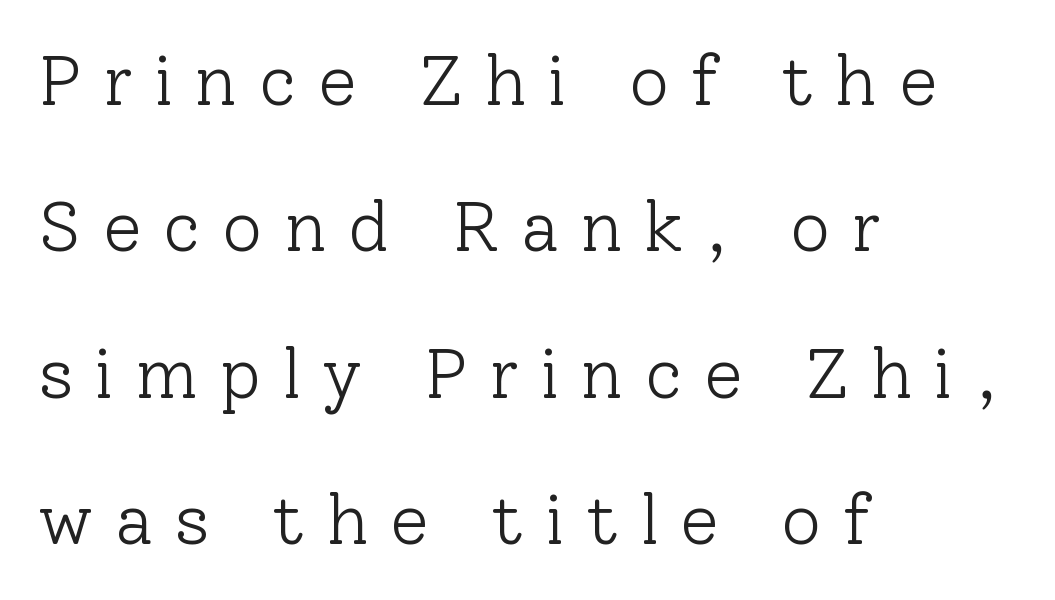
Beneath every word, the page is bare. The passage is arranged the way most books set body copy — flush left. Nope, not italic — everything's standing straight. The vertical gap from one line to the next is large. Unlike a clean sans, this face finishes its strokes with serifs. The font is comparable to plain body text, perhaps lighter.
